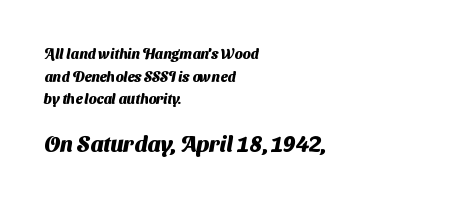
Q: Is the text bold? A: Yes.
Q: Is the text underlined? A: No.
Q: How is the paragraph aligned? A: Left-aligned.
Q: Is the spacing between letters normal or unusually wide? A: Normal.
Q: Is the spacing between lines tight, normal or loose? A: Normal.
Q: Which block of text is set in a larger size, the first (top) or the second (bottom)? A: The second (bottom) one.
